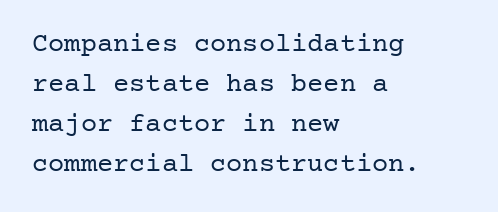
Q: Is the text bold? A: No.
Q: Is the text italic (slanted)? A: No, it is upright.
Q: Is the text underlined? A: No.
Q: How is the paragraph aligned? A: Left-aligned.
Q: Is the spacing between letters normal or unusually wide? A: Normal.
Q: Is the spacing between lines tight, normal or loose? A: Normal.
